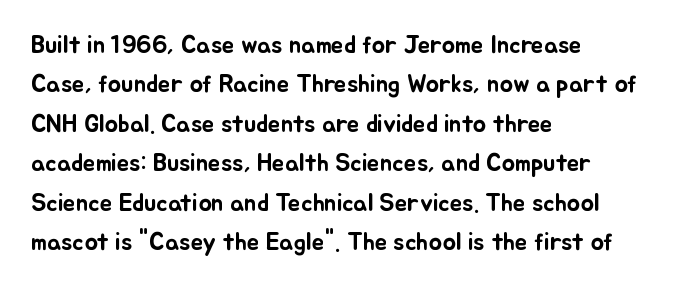
The image shows 25 px text type, upright; set left-aligned, normal line spacing (1.58x), normal letter spacing, not underlined.
